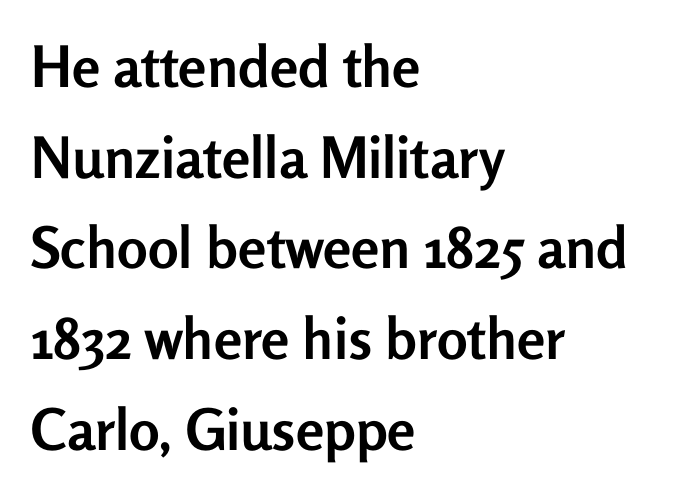
The image shows 57 px semibold sans-serif type, upright; set left-aligned, normal line spacing (1.59x), normal letter spacing, not underlined; low stroke contrast and a medium x-height.
